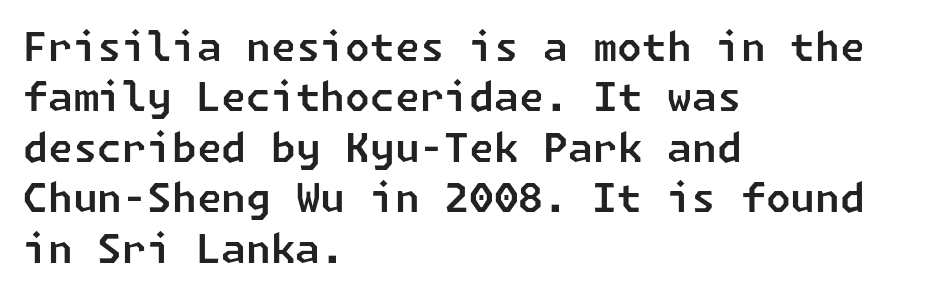
The image shows 40 px sans-serif type; set left-aligned, normal line spacing (1.26x), normal letter spacing, not underlined; low stroke contrast and a medium x-height.
